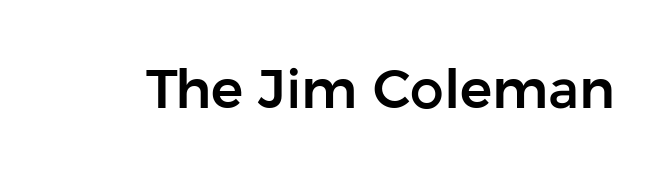
Check under the words: just untouched page. Observe the ordinary spacing: letters are neighbours, not strangers. The type family on display is of the sans-serif kind. Here the designer chose a conventional face with non-uniform glyph widths. The typography opts for an upright posture over an oblique one.
